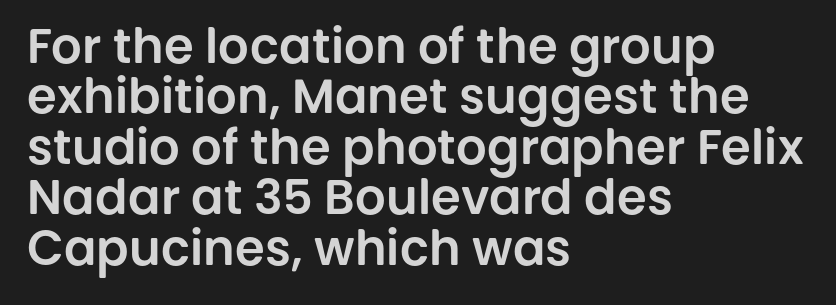
These lines are set flush left with a ragged right edge. A typesetter would mark this as roman, not italic. How are the letters spaced? Ordinarily, with no added tracking. This rendering employs a face without finishing strokes, i.e., a sans-serif. The letters advance in unequal steps, a hallmark of proportional type.
